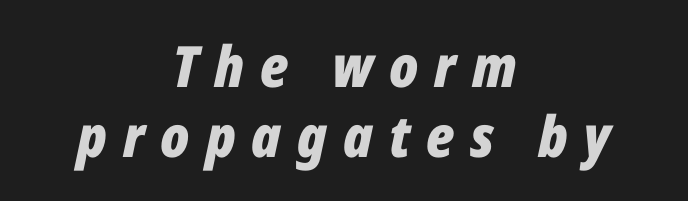
Caption: expanded tracking, letters set apart. Tall strokes in this sample are angled rather than plumb. Thick stems and heavy bowls — unmistakably bold. The setting favours the middle, as headings and verse often do. Varying glyph widths throughout — classic text-font behaviour. Type without underlining.
